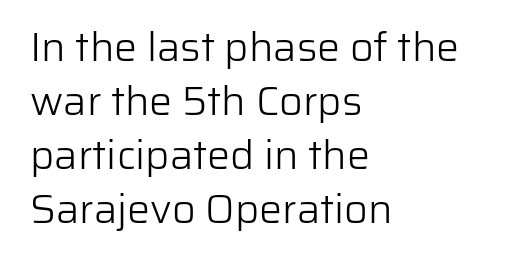
The image shows 41 px light sans-serif type, upright; set left-aligned, normal line spacing (1.32x), normal letter spacing, not underlined; low stroke contrast and a medium x-height.
